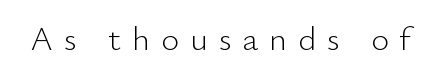
Varying glyph widths throughout — classic text-font behaviour. This rendering widens character spacing well past its baseline value. Typographically, this falls in the sans-serif category. Think standard paragraph weight, or any step lighter than that. This sample uses an upright cut, with every glyph sitting square on the baseline. Bare-footed words on every line.
